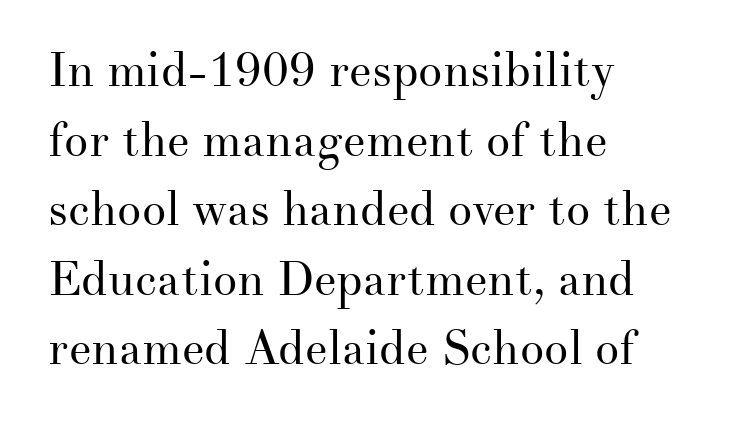
{"serif": "yes", "italic": "no", "bold": "no", "weight": "regular", "width": "normal", "stroke_contrast": "medium", "x_height": "small", "monospaced": "no", "underline": "no", "align": "left", "line_spacing": "normal", "line_spacing_ratio": 1.45, "letter_spacing": "normal", "letter_spacing_em": 0.0, "glyph_px": 48}
